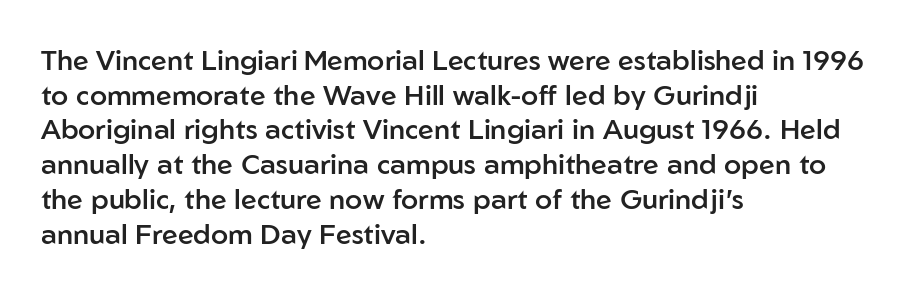
{"serif": "no", "italic": "no", "bold": "semi", "weight": "semibold", "width": "normal", "stroke_contrast": "low", "x_height": "medium", "monospaced": "no", "underline": "no", "align": "left", "line_spacing_ratio": 1.24, "letter_spacing": "normal", "letter_spacing_em": 0.0, "glyph_px": 28}
